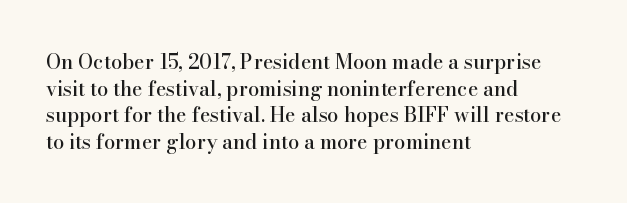
Which margin do the lines hug? The left one — the right edge is uneven. Do the letters lean? They stand straight. Students, note that the glyphs here touch the page at normal intervals. The block of text has a typical density, with ordinary space between rows. Unmarked baselines from the first word to the last.
